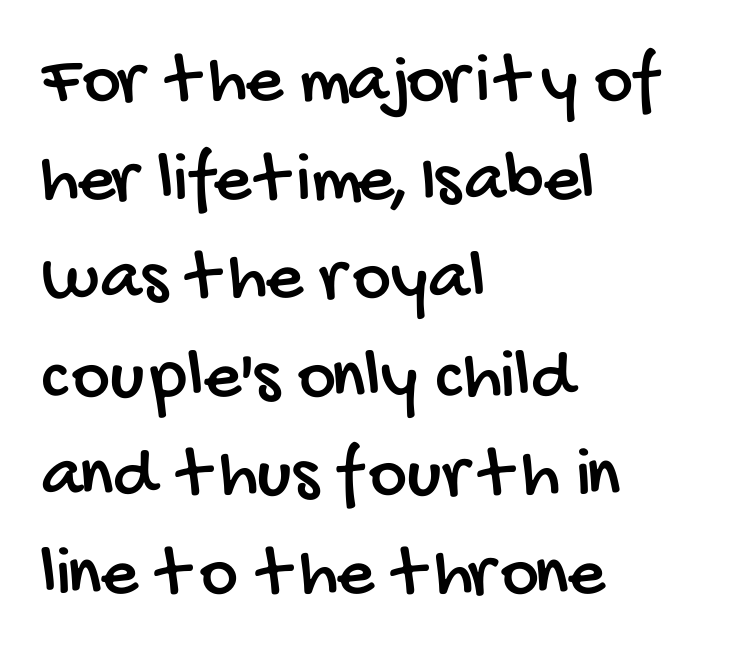
Baseline-to-baseline distance is the conventional proportion of letter height. Honestly, there is no underline to notice here at all. Is this a sans? Yes — the strokes have no serifs. The rendering keeps characters at their native spacing. The face used here is proportionally spaced, like ordinary book or web type.
